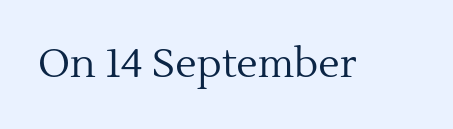
Each letter's strokes conclude with small projecting serifs. A typesetter would call this proportional, since set widths differ per character. These lines keep a tight, regular rhythm from letter to letter. Weight: regular or lighter. The lettering holds an erect, upright posture throughout.
